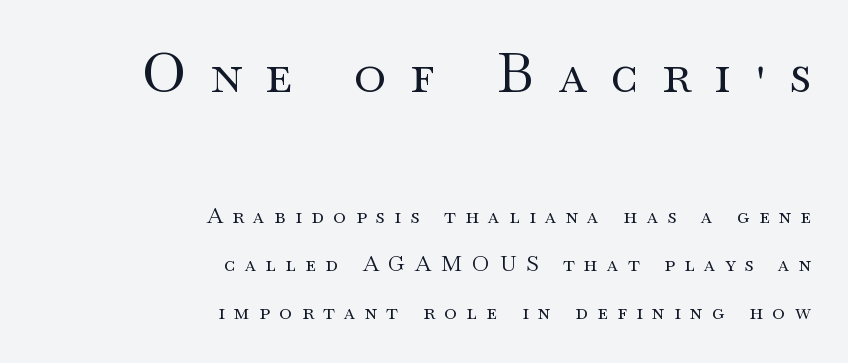
{"serif": "yes", "italic": "no", "bold": "no", "weight": "regular", "width": "wide", "stroke_contrast": "medium", "x_height": "small", "monospaced": "no", "underline": "no", "align": "right", "line_spacing": "loose", "line_spacing_ratio": 2.18, "letter_spacing": "wide", "letter_spacing_em": 0.43, "larger_block": "first", "size_ratio": 2.5, "glyph_px": 55}
